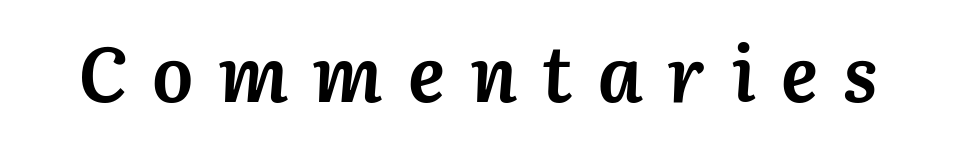
{"italic": "yes", "lean": "right", "slant_degrees": 3, "bold": "yes", "weight": "semibold", "width": "normal", "stroke_contrast": "medium", "x_height": "medium", "monospaced": "no", "underline": "no", "letter_spacing": "wide", "letter_spacing_em": 0.33, "glyph_px": 77}
